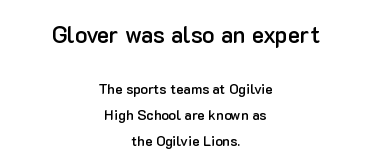
{"italic": "no", "bold": "semi", "underline": "no", "align": "center", "line_spacing_ratio": 1.85, "letter_spacing": "normal", "letter_spacing_em": 0.0, "larger_block": "first", "size_ratio": 1.64, "glyph_px": 23}
